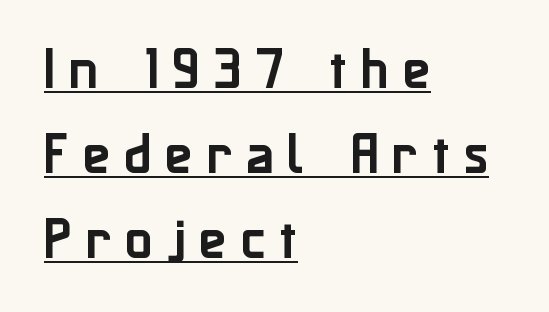
{"serif": "no", "italic": "no", "width": "normal", "stroke_contrast": "low", "x_height": "medium", "monospaced": "no", "underline": "yes", "align": "left", "line_spacing_ratio": 1.85, "letter_spacing": "wide", "letter_spacing_em": 0.29, "glyph_px": 46}
